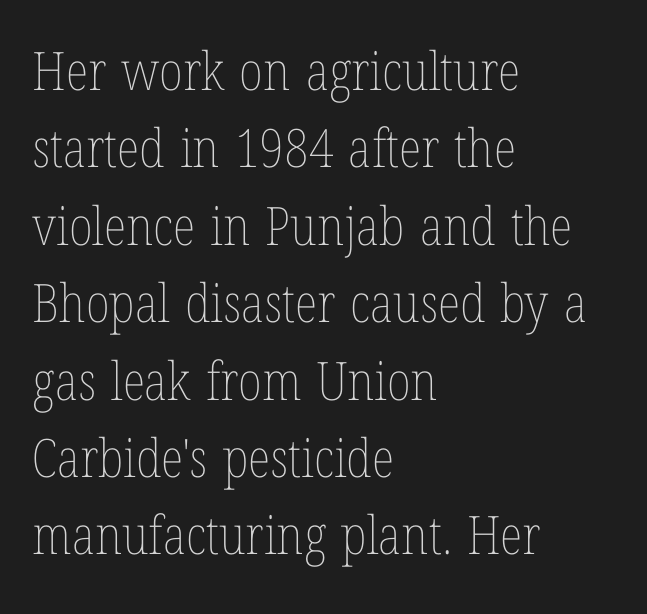
The image shows 53 px thin, condensed type, upright; set left-aligned, normal line spacing (1.46x), normal letter spacing, not underlined; low stroke contrast and a medium x-height.
